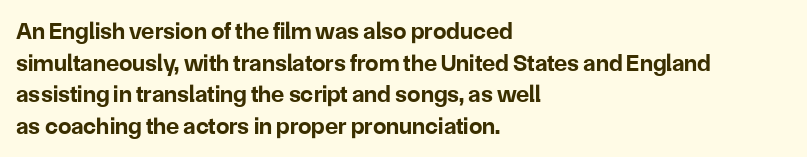
{"italic": "no", "bold": "yes", "underline": "no", "align": "left", "line_spacing": "normal", "line_spacing_ratio": 1.32, "letter_spacing": "normal", "letter_spacing_em": 0.0, "glyph_px": 24}
